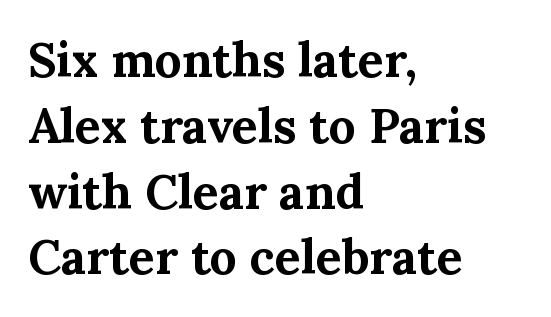
Q: Is the text bold? A: Yes.
Q: Is the text italic (slanted)? A: No, it is upright.
Q: Is the typeface a serif or a sans-serif typeface? A: Serif.
Q: Is the text underlined? A: No.
Q: How is the paragraph aligned? A: Left-aligned.
Q: Is the spacing between letters normal or unusually wide? A: Normal.
Q: Is the spacing between lines tight, normal or loose? A: Normal.
Q: Width (condensed, normal, or wide)? A: Normal.
Q: Stroke contrast? A: Medium.
Q: x-height? A: Medium.
Q: Monospaced? A: No.
